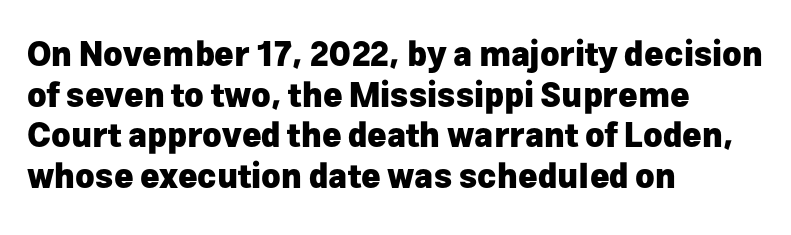
The image shows 33 px heavy sans-serif type, upright; set left-aligned, line spacing 1.23x, normal letter spacing, not underlined; low stroke contrast and a medium x-height.
